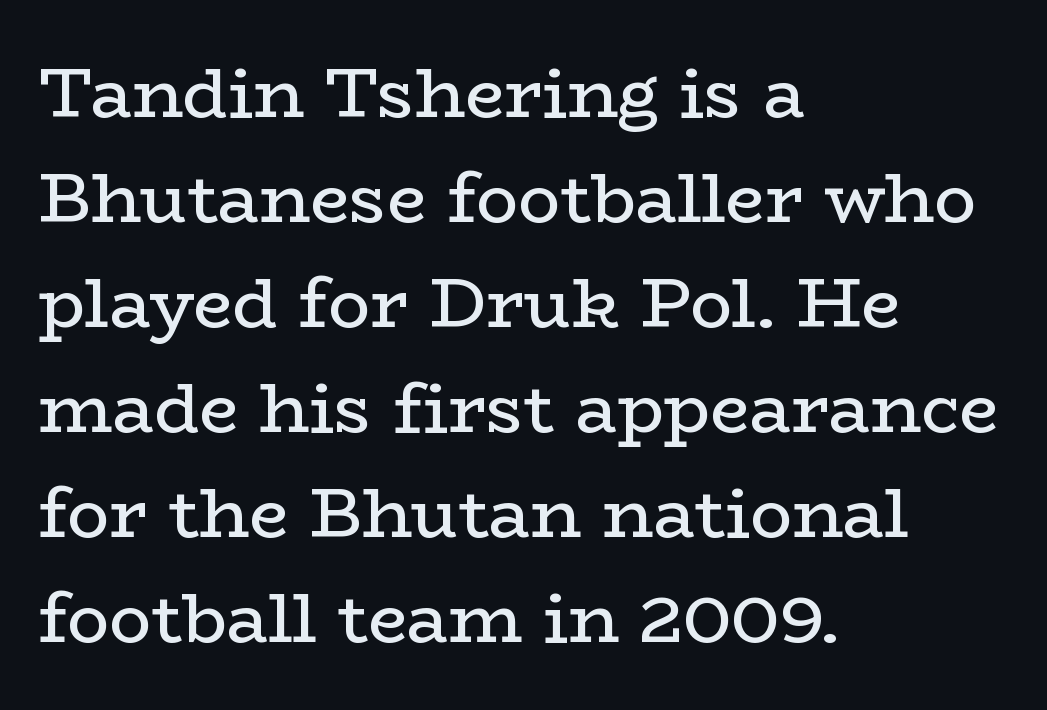
{"serif": "yes", "italic": "no", "bold": "no", "weight": "regular", "width": "wide", "stroke_contrast": "low", "x_height": "medium", "monospaced": "no", "underline": "no", "align": "left", "line_spacing": "normal", "line_spacing_ratio": 1.5, "letter_spacing": "normal", "letter_spacing_em": 0.0, "glyph_px": 70}
